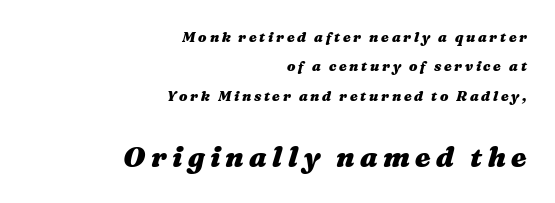
The image shows 28 px heavy, wide type, italic (leaning right); set right-aligned, loose line spacing (2.1x), not underlined; the second (bottom) block is 2.0x larger; medium stroke contrast and a medium x-height.
